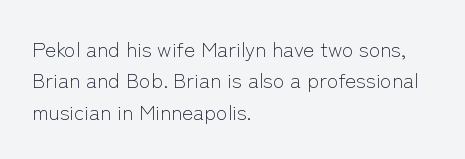
The image shows 21 px text type, upright; set left-aligned, normal line spacing (1.49x), normal letter spacing, not underlined.
